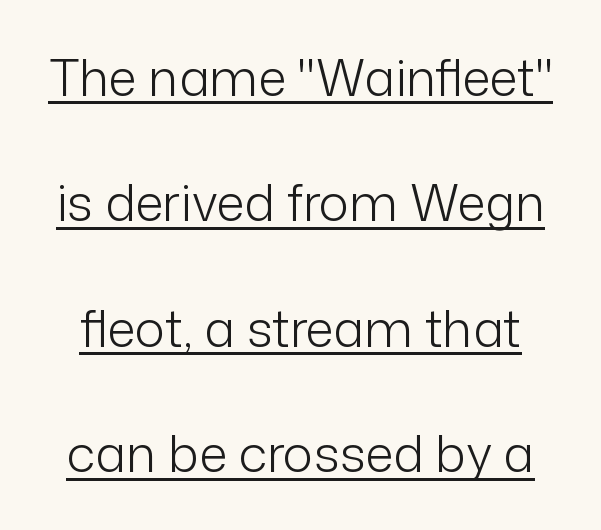
Check where the strokes stop: nothing finishes them off — pure sans. The typesetter has applied underlining to the passage shown. These lines were composed using upright roman letters. The passage shown is not bold in any degree. Character widths vary here, with narrow letters taking less room than wide ones.
